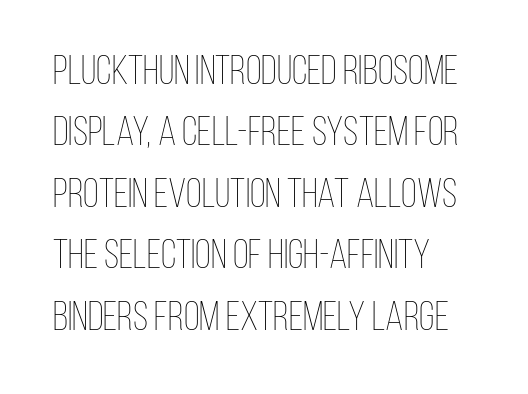
{"italic": "no", "bold": "no", "weight": "thin", "width": "condensed", "stroke_contrast": "low", "x_height": "large", "monospaced": "no", "underline": "no", "align": "left", "line_spacing": "normal", "line_spacing_ratio": 1.5, "letter_spacing": "normal", "letter_spacing_em": 0.0, "glyph_px": 41}
